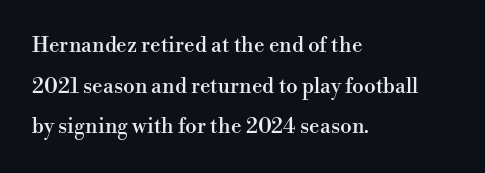
Honestly, the letter spacing is just normal — you wouldn't notice it. Check under the words: just untouched page. No italicization has been applied; the sample stays upright. Interline gaps are noticeably wide in this sample. Alignment: flush left.
